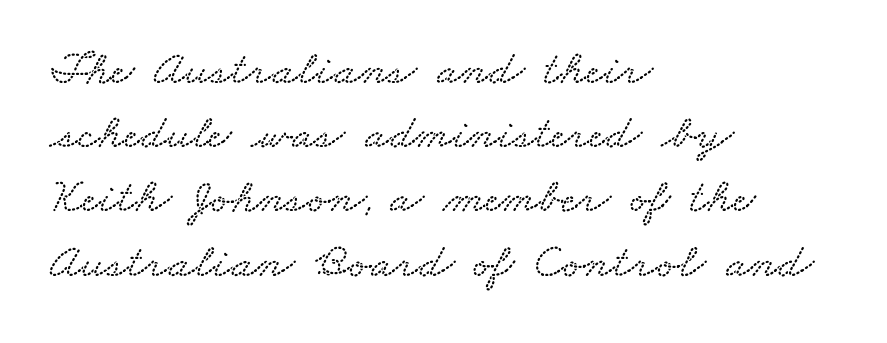
The image shows 49 px wide type; set left-aligned, normal line spacing (1.31x), normal letter spacing, not underlined; low stroke contrast and a small x-height.
